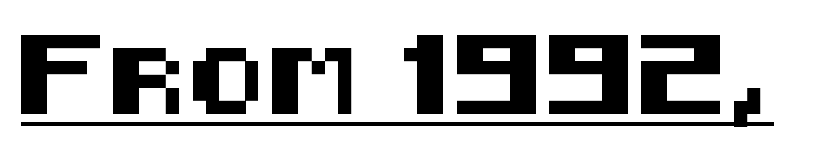
{"serif": "no", "italic": "no", "width": "normal", "stroke_contrast": "medium", "x_height": "large", "underline": "yes", "letter_spacing": "normal", "letter_spacing_em": 0.0, "glyph_px": 66}
